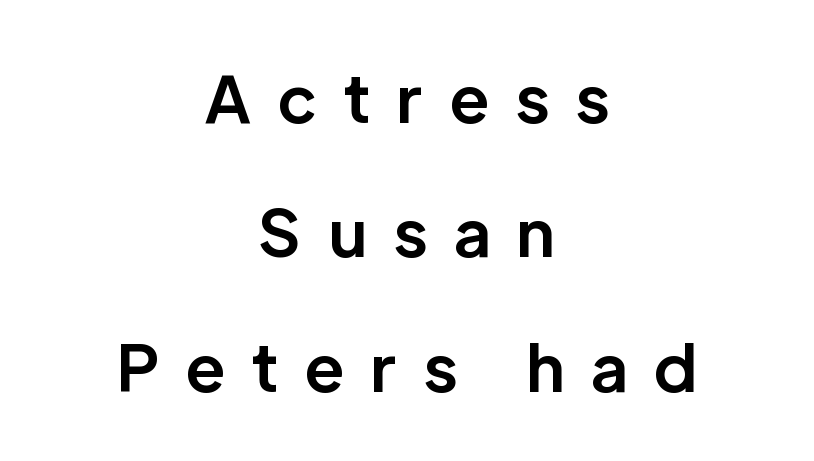
The image shows 64 px bold sans-serif type, upright; set centered, loose line spacing (2.1x), unusually wide letter spacing (+0.41 em), not underlined; low stroke contrast and a medium x-height.
